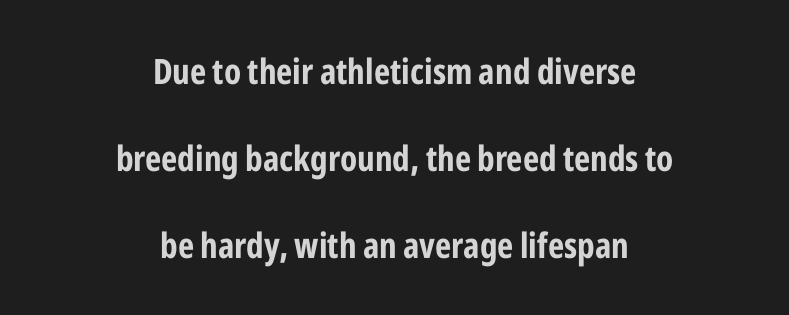
{"serif": "no", "italic": "no", "bold": "yes", "weight": "bold", "width": "condensed", "stroke_contrast": "low", "x_height": "medium", "monospaced": "no", "underline": "no", "align": "center", "line_spacing": "loose", "line_spacing_ratio": 2.48, "letter_spacing": "normal", "letter_spacing_em": 0.0, "glyph_px": 35}
